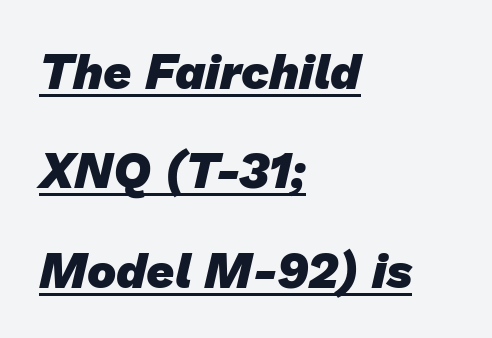
The image shows 49 px heavy sans-serif type; set left-aligned, loose line spacing (2.03x), normal letter spacing, underlined; low stroke contrast and a medium x-height.
